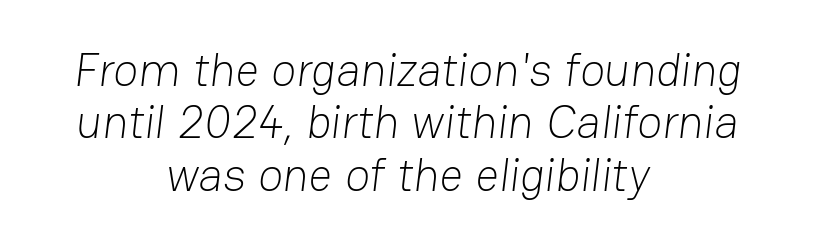
{"serif": "no", "bold": "no", "weight": "light", "width": "normal", "stroke_contrast": "low", "x_height": "medium", "monospaced": "no", "underline": "no", "align": "center", "line_spacing": "tight", "line_spacing_ratio": 1.14, "letter_spacing": "normal", "letter_spacing_em": 0.0, "glyph_px": 46}
